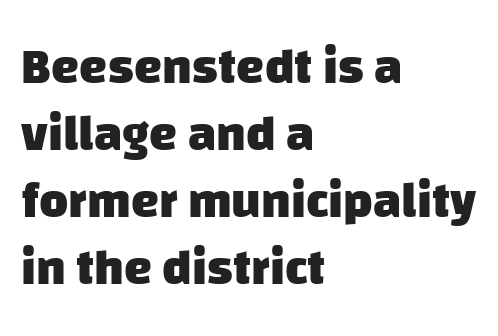
Q: Is the text bold? A: Yes.
Q: Is the typeface a serif or a sans-serif typeface? A: Sans-serif.
Q: Is the text underlined? A: No.
Q: How is the paragraph aligned? A: Left-aligned.
Q: Is the spacing between letters normal or unusually wide? A: Normal.
Q: Is the spacing between lines tight, normal or loose? A: Normal.
Q: Width (condensed, normal, or wide)? A: Normal.
Q: Stroke contrast? A: Low.
Q: x-height? A: Large.
Q: Monospaced? A: No.
